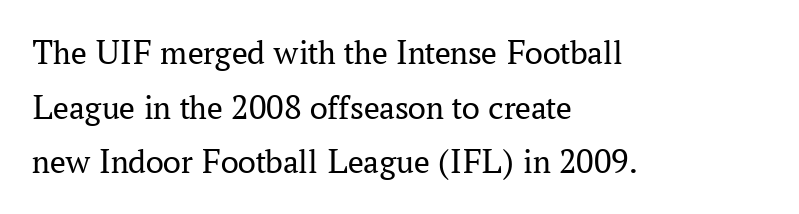
{"serif": "yes", "italic": "no", "bold": "no", "weight": "regular", "width": "normal", "stroke_contrast": "medium", "x_height": "medium", "monospaced": "no", "underline": "no", "align": "left", "line_spacing": "normal", "line_spacing_ratio": 1.56, "letter_spacing": "normal", "letter_spacing_em": 0.0, "glyph_px": 35}
